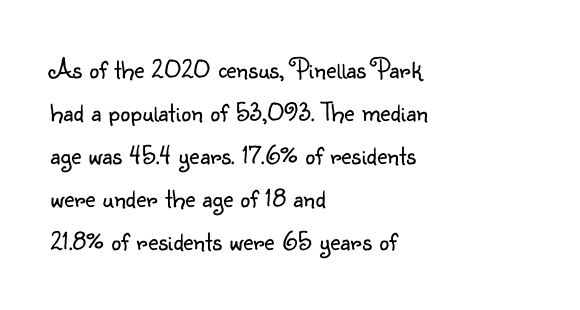
Q: Is the text bold? A: No.
Q: Is the text italic (slanted)? A: No, it is upright.
Q: Is the typeface a serif or a sans-serif typeface? A: Sans-serif.
Q: Is the text underlined? A: No.
Q: How is the paragraph aligned? A: Left-aligned.
Q: Is the spacing between letters normal or unusually wide? A: Normal.
Q: Is the spacing between lines tight, normal or loose? A: Normal.
Q: Width (condensed, normal, or wide)? A: Normal.
Q: Stroke contrast? A: Low.
Q: x-height? A: Small.
Q: Monospaced? A: No.
